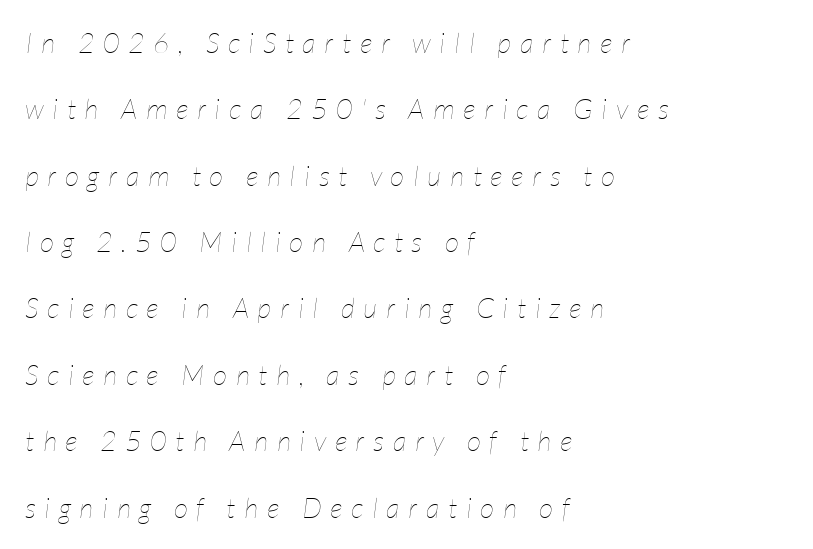
The image shows 28 px thin, condensed type, italic (leaning right); set left-aligned, loose line spacing (2.37x), unusually wide letter spacing (+0.31 em), not underlined; low stroke contrast and a medium x-height.
